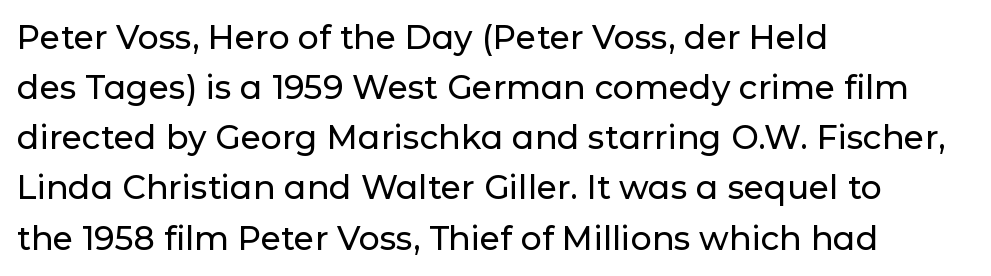
{"serif": "no", "italic": "no", "width": "normal", "stroke_contrast": "low", "x_height": "medium", "monospaced": "no", "underline": "no", "align": "left", "line_spacing": "normal", "line_spacing_ratio": 1.52, "letter_spacing": "normal", "letter_spacing_em": 0.0, "glyph_px": 33}
